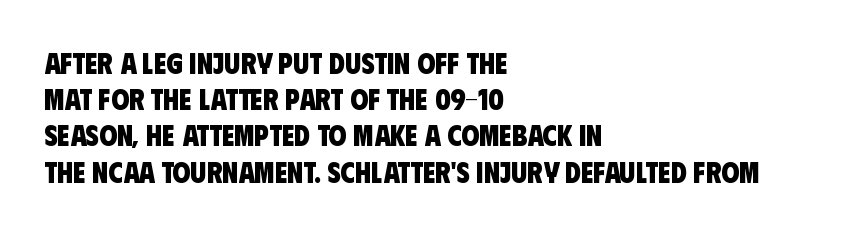
Q: Is the text bold? A: Yes.
Q: Is the typeface a serif or a sans-serif typeface? A: Sans-serif.
Q: Is the text underlined? A: No.
Q: How is the paragraph aligned? A: Left-aligned.
Q: Is the spacing between letters normal or unusually wide? A: Normal.
Q: Is the spacing between lines tight, normal or loose? A: Normal.
Q: Width (condensed, normal, or wide)? A: Condensed.
Q: Stroke contrast? A: Low.
Q: x-height? A: Large.
Q: Monospaced? A: No.
